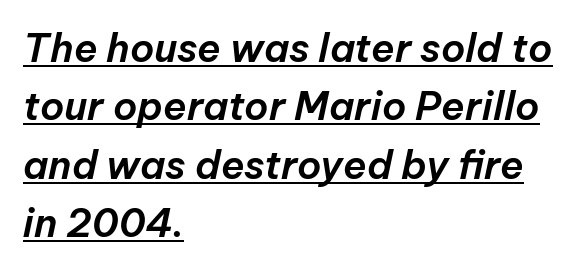
{"italic": "yes", "lean": "right", "slant_degrees": 12, "width": "normal", "stroke_contrast": "low", "x_height": "medium", "monospaced": "no", "underline": "yes", "align": "left", "line_spacing": "normal", "line_spacing_ratio": 1.5, "letter_spacing": "normal", "letter_spacing_em": 0.0, "glyph_px": 39}
